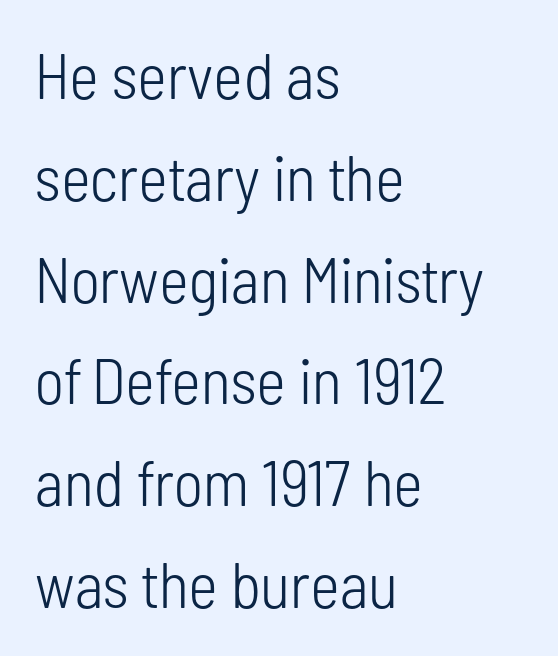
The image shows 64 px light, condensed sans-serif type, upright; set left-aligned, normal line spacing (1.59x), normal letter spacing, not underlined; low stroke contrast and a medium x-height.
